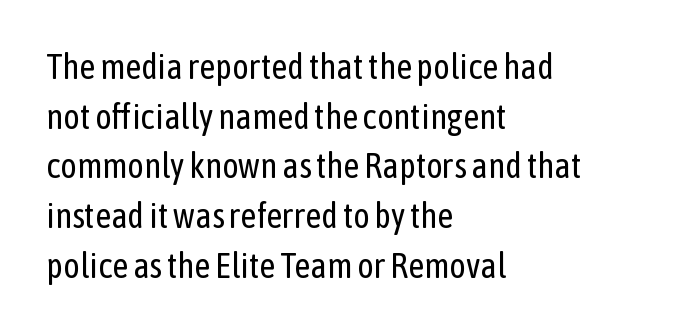
The image shows 35 px regular-weight, condensed sans-serif type, upright; set left-aligned, normal line spacing (1.42x), normal letter spacing, not underlined; low stroke contrast and a medium x-height.
